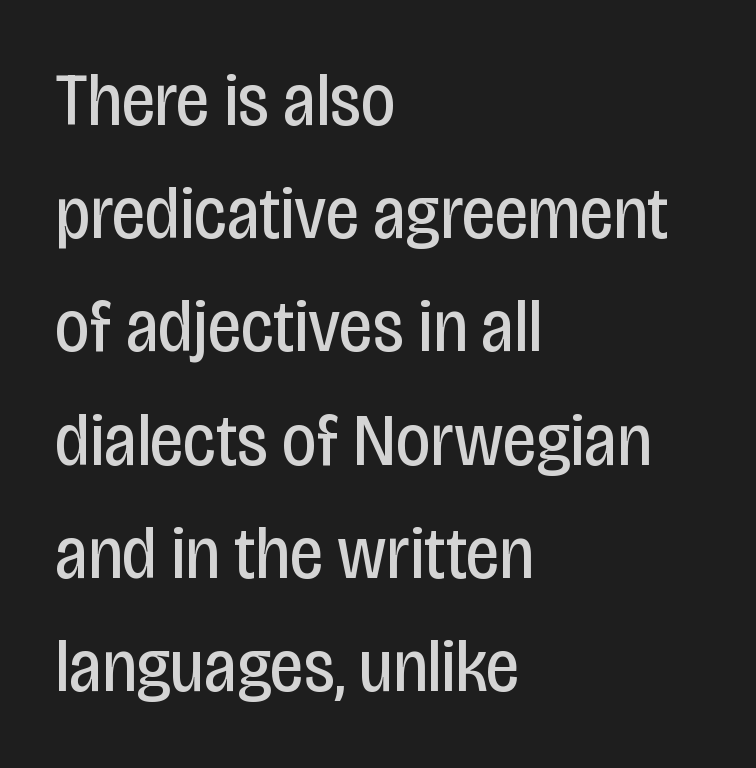
The image shows 75 px regular-weight, condensed sans-serif type, upright; set left-aligned, normal line spacing (1.51x), normal letter spacing, not underlined; low stroke contrast and a large x-height.
